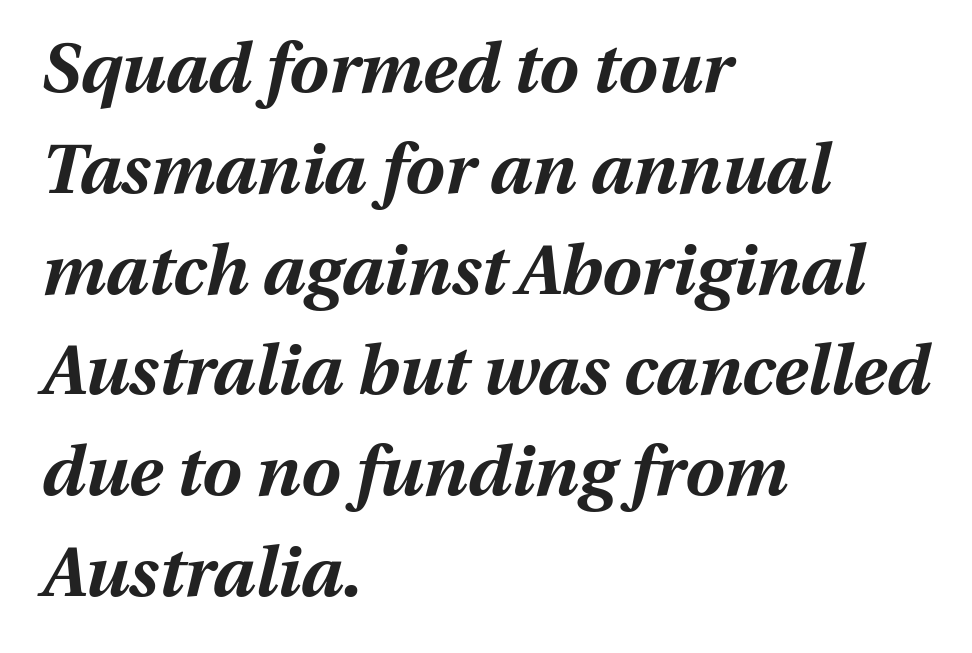
Q: Is the text bold? A: Yes.
Q: Is the text italic (slanted)? A: Yes, it leans right by about 13 degrees.
Q: Is the text underlined? A: No.
Q: How is the paragraph aligned? A: Left-aligned.
Q: Is the spacing between letters normal or unusually wide? A: Normal.
Q: Is the spacing between lines tight, normal or loose? A: Normal.
Q: Width (condensed, normal, or wide)? A: Normal.
Q: Stroke contrast? A: Medium.
Q: x-height? A: Medium.
Q: Monospaced? A: No.
